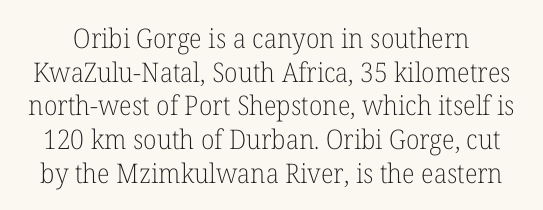
Q: Is the text bold? A: No.
Q: Is the text italic (slanted)? A: No, it is upright.
Q: Is the text underlined? A: No.
Q: Is the spacing between letters normal or unusually wide? A: Normal.
Q: Is the spacing between lines tight, normal or loose? A: Normal.
